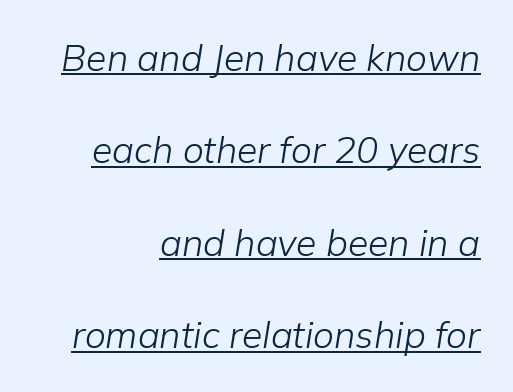
The image shows 37 px light type, italic (leaning right); set right-aligned, loose line spacing (2.5x), normal letter spacing, underlined; low stroke contrast and a medium x-height.
